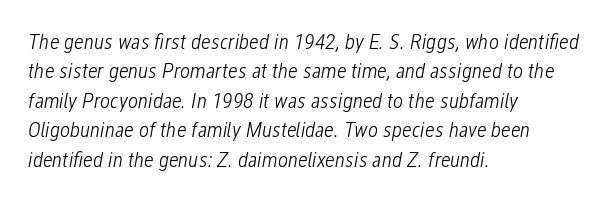
Q: Is the text bold? A: No.
Q: Is the text italic (slanted)? A: Yes, it leans right by about 12 degrees.
Q: Is the text underlined? A: No.
Q: How is the paragraph aligned? A: Left-aligned.
Q: Is the spacing between letters normal or unusually wide? A: Normal.
Q: Is the spacing between lines tight, normal or loose? A: Normal.
